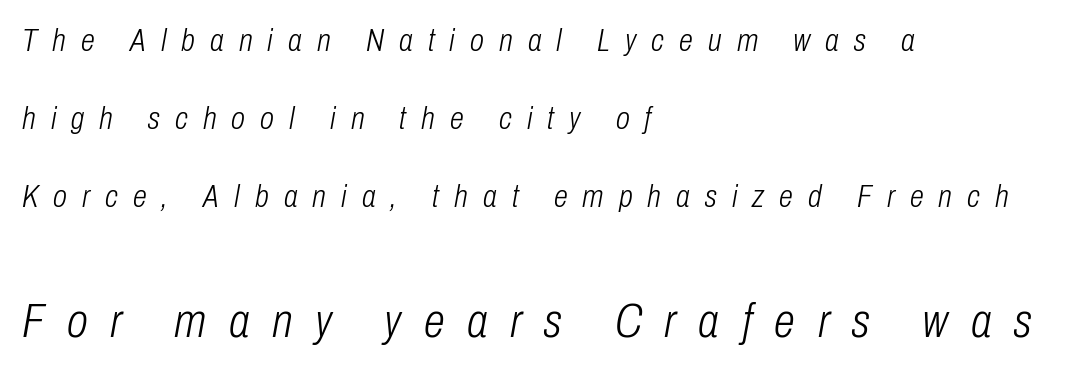
The image shows 48 px light, condensed type, italic (leaning right); set left-aligned, loose line spacing (2.43x), unusually wide letter spacing (+0.47 em), not underlined; the second (bottom) block is 1.5x larger; low stroke contrast and a medium x-height.
